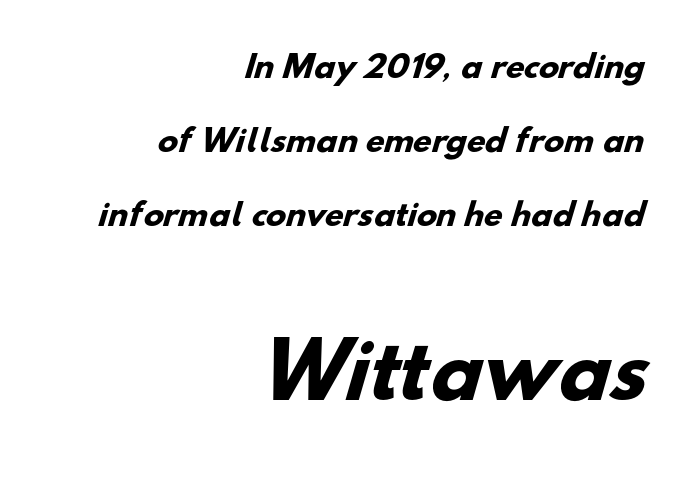
{"serif": "no", "bold": "yes", "weight": "heavy", "width": "normal", "stroke_contrast": "low", "x_height": "small", "monospaced": "no", "underline": "no", "align": "right", "line_spacing": "loose", "line_spacing_ratio": 2.47, "letter_spacing": "normal", "letter_spacing_em": 0.0, "larger_block": "second", "size_ratio": 2.47, "glyph_px": 74}
